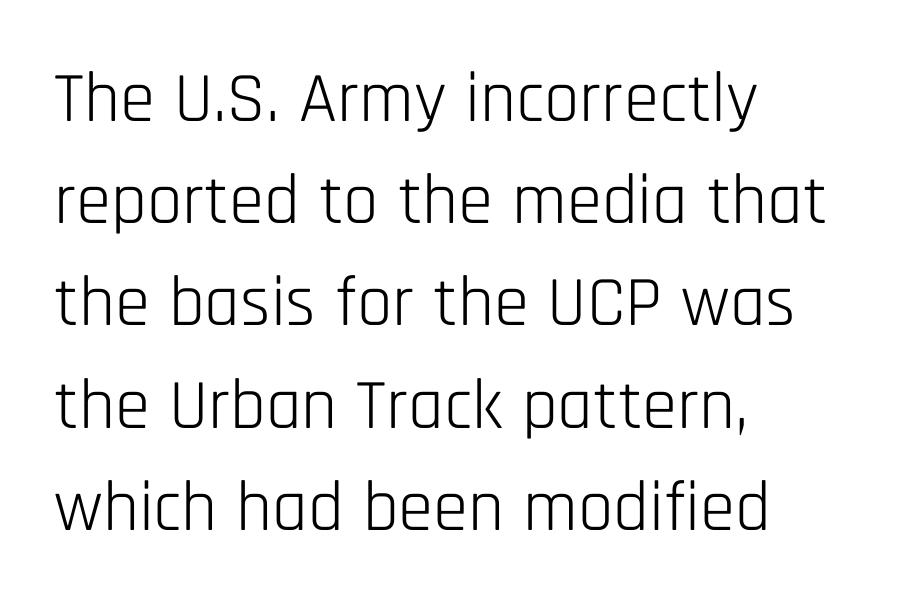
The image shows 71 px light, condensed sans-serif type, upright; set left-aligned, normal line spacing (1.44x), normal letter spacing, not underlined; low stroke contrast and a large x-height.
